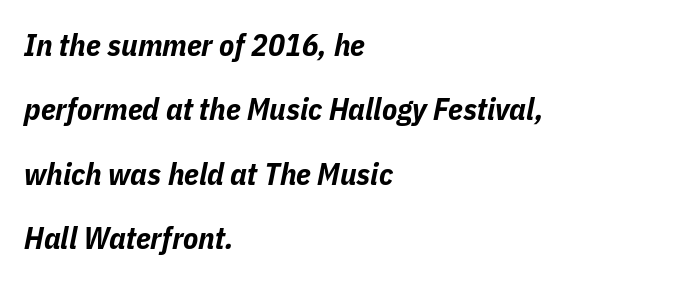
{"italic": "yes", "lean": "right", "slant_degrees": 11, "bold": "yes", "weight": "bold", "width": "condensed", "stroke_contrast": "low", "x_height": "medium", "monospaced": "no", "underline": "no", "align": "left", "line_spacing": "loose", "line_spacing_ratio": 2.08, "letter_spacing": "normal", "letter_spacing_em": 0.0, "glyph_px": 31}
